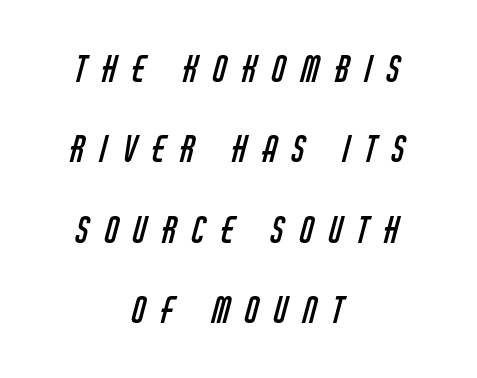
Q: Is the text bold? A: No.
Q: Is the typeface a serif or a sans-serif typeface? A: Sans-serif.
Q: Is the text underlined? A: No.
Q: How is the paragraph aligned? A: Centered.
Q: Is the spacing between letters normal or unusually wide? A: Unusually wide.
Q: Is the spacing between lines tight, normal or loose? A: Loose.
Q: Width (condensed, normal, or wide)? A: Condensed.
Q: Stroke contrast? A: Low.
Q: x-height? A: Large.
Q: Monospaced? A: No.
